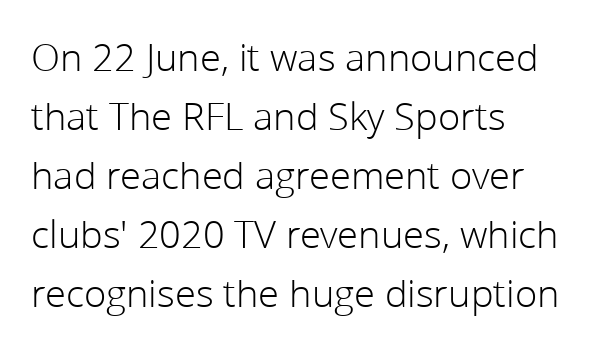
{"serif": "no", "italic": "no", "bold": "no", "weight": "light", "width": "normal", "stroke_contrast": "low", "x_height": "medium", "monospaced": "no", "underline": "no", "align": "left", "line_spacing": "normal", "line_spacing_ratio": 1.55, "letter_spacing": "normal", "letter_spacing_em": 0.0, "glyph_px": 38}
